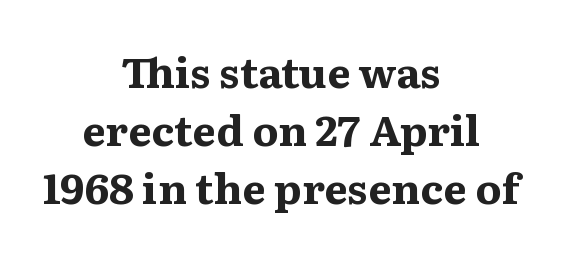
Q: Is the text bold? A: Yes.
Q: Is the text italic (slanted)? A: No, it is upright.
Q: Is the typeface a serif or a sans-serif typeface? A: Serif.
Q: Is the text underlined? A: No.
Q: How is the paragraph aligned? A: Centered.
Q: Is the spacing between letters normal or unusually wide? A: Normal.
Q: Is the spacing between lines tight, normal or loose? A: Normal.
Q: Width (condensed, normal, or wide)? A: Normal.
Q: Stroke contrast? A: Medium.
Q: x-height? A: Medium.
Q: Monospaced? A: No.
